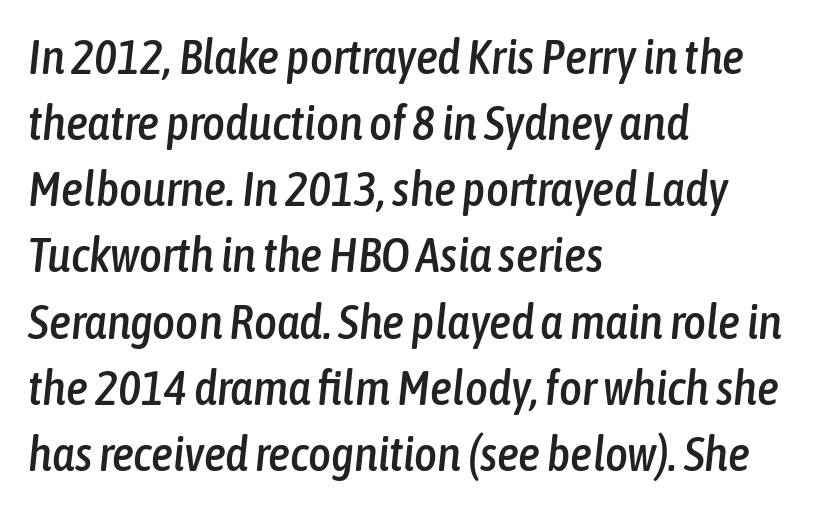
The tracking reads as untouched default to a designer's eye. Has an underline been added? It has not. Quick note: interline space is typical. All the whitespace from short lines collects on the right. When letters slant like this, we call the style italic. Varying glyph widths throughout — classic text-font behaviour.
